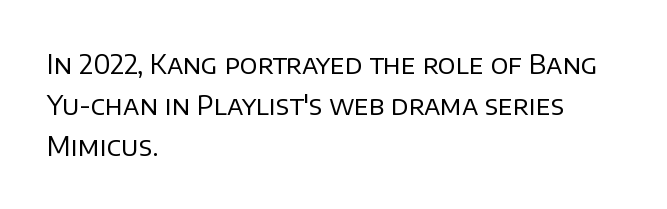
The gap between lines stays unmarked. No extra tracking has been applied to these lines. Does the leading feel generous? No, just average. Short and long lines alike share a common starting point at left.
